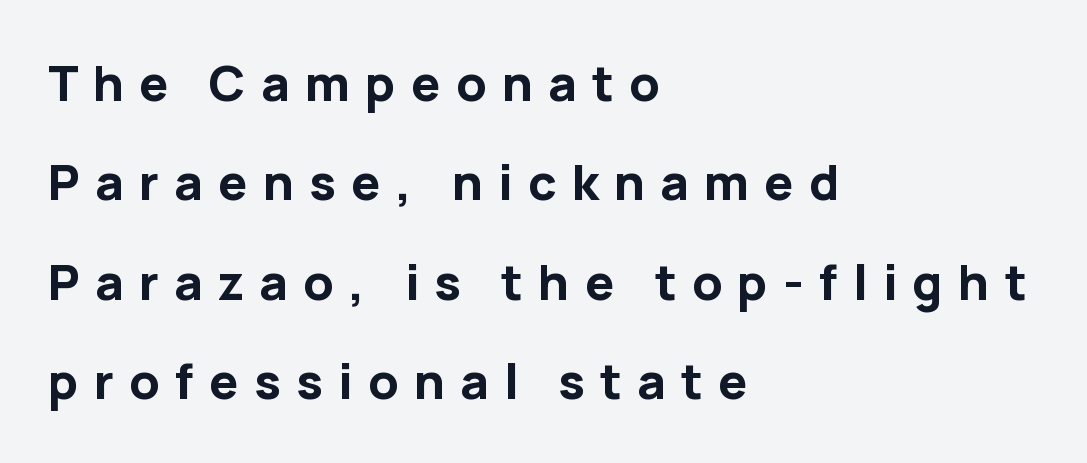
Q: Is the text bold? A: Yes.
Q: Is the text italic (slanted)? A: No, it is upright.
Q: Is the typeface a serif or a sans-serif typeface? A: Sans-serif.
Q: Is the text underlined? A: No.
Q: How is the paragraph aligned? A: Left-aligned.
Q: Is the spacing between letters normal or unusually wide? A: Unusually wide.
Q: Is the spacing between lines tight, normal or loose? A: Loose.
Q: Width (condensed, normal, or wide)? A: Normal.
Q: Stroke contrast? A: Low.
Q: x-height? A: Medium.
Q: Monospaced? A: No.
